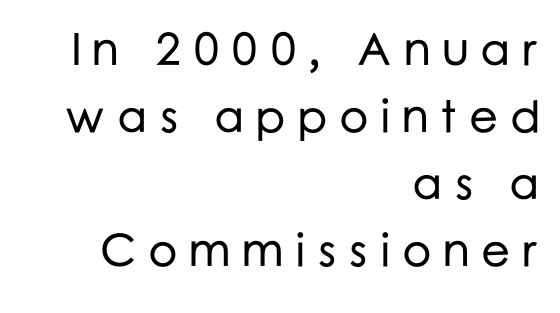
Q: Is the text italic (slanted)? A: No, it is upright.
Q: Is the typeface a serif or a sans-serif typeface? A: Sans-serif.
Q: Is the text underlined? A: No.
Q: How is the paragraph aligned? A: Right-aligned.
Q: Is the spacing between letters normal or unusually wide? A: Unusually wide.
Q: Is the spacing between lines tight, normal or loose? A: Normal.
Q: Width (condensed, normal, or wide)? A: Normal.
Q: Stroke contrast? A: Low.
Q: x-height? A: Medium.
Q: Monospaced? A: No.
